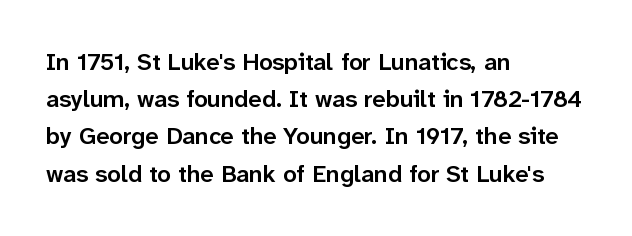
{"italic": "no", "bold": "semi", "underline": "no", "align": "left", "line_spacing": "normal", "line_spacing_ratio": 1.55, "letter_spacing": "normal", "letter_spacing_em": 0.0, "glyph_px": 24}
